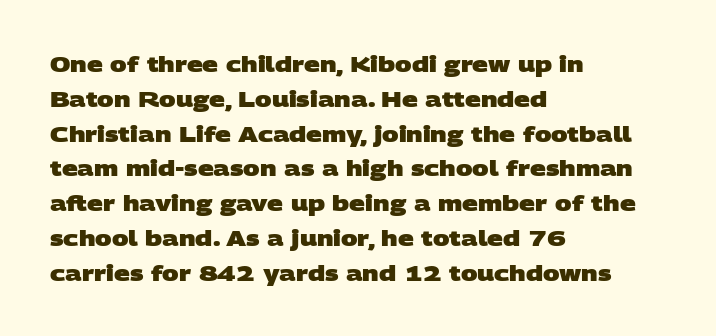
The image shows 22 px bold type; set left-aligned, normal line spacing (1.58x), normal letter spacing, not underlined.
